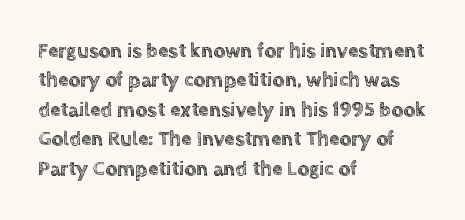
Q: Is the text italic (slanted)? A: No, it is upright.
Q: Is the text underlined? A: No.
Q: How is the paragraph aligned? A: Left-aligned.
Q: Is the spacing between letters normal or unusually wide? A: Normal.
Q: Is the spacing between lines tight, normal or loose? A: Normal.
